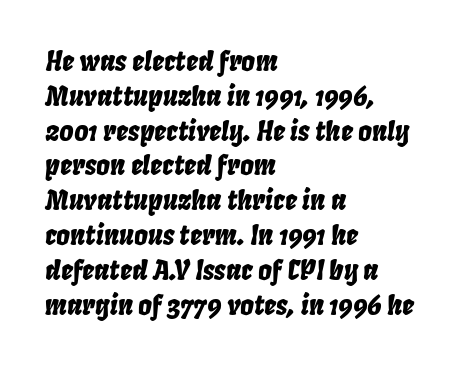
The image shows 27 px text type, italic (leaning right); set left-aligned, normal line spacing (1.29x), normal letter spacing, not underlined.
